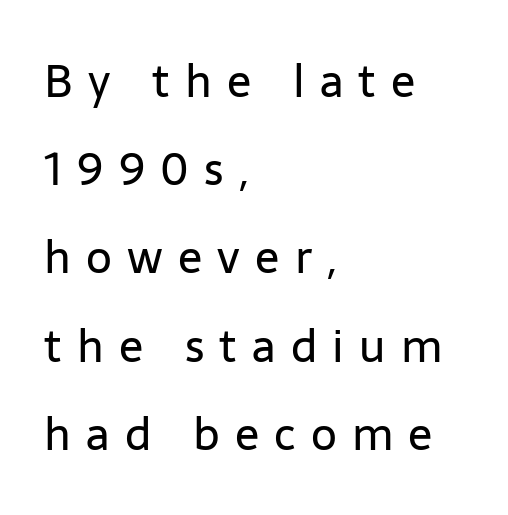
Italic? Not at all — the glyphs are vertical. Spacing between characters has been opened up far beyond the box default. The leading is generous, giving the passage an open texture. These glyphs show unthickened strokes, regular width or finer. Character widths vary here, with narrow letters taking less room than wide ones.
